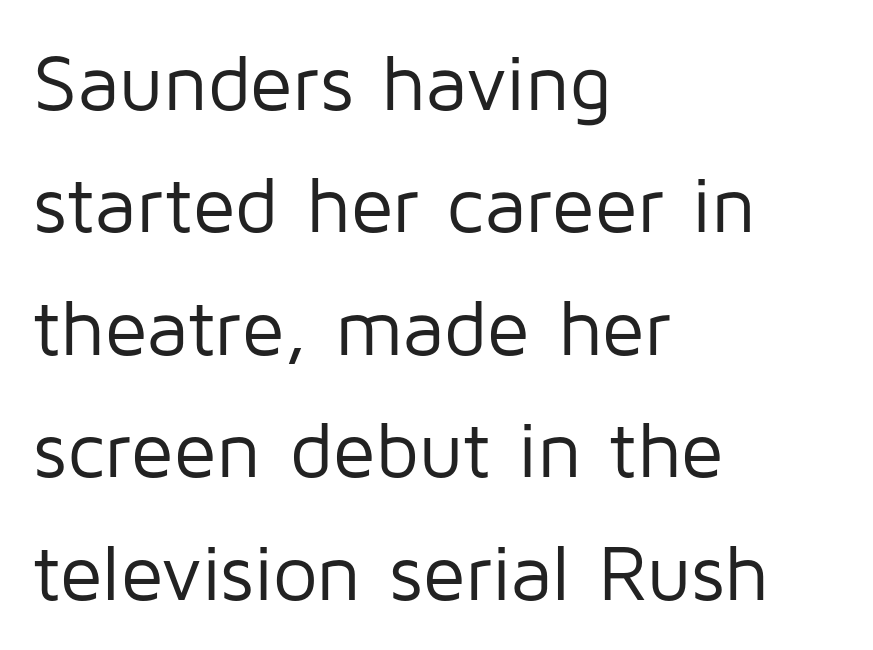
Spacing between characters is what you'd get straight out of the box. Line starts are locked; line ends wander. Is this a sans? Yes — the strokes have no serifs. Every character sits straight up, as roman type does. No heavy texture on the line: the type isn't bold.
